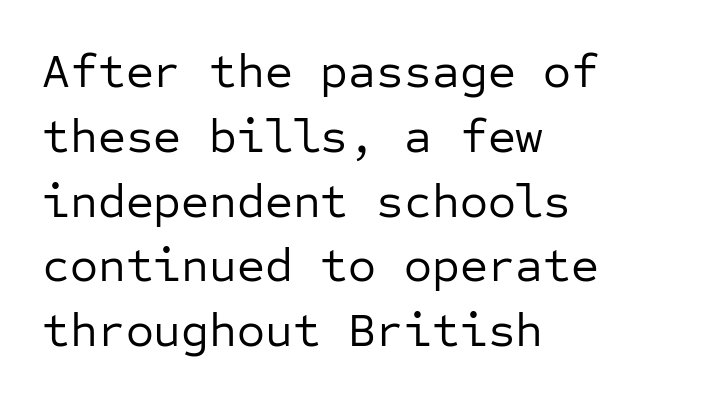
The area under the type is left untouched. Font category for this specimen: sans-serif. The face used here is monospaced, like something from a code editor. In terms of leading, this rendering sits right in the middle. This rendering uses left alignment, leaving the right contour irregular. Is the letter spacing exaggerated? No — it looks like the ordinary default.
